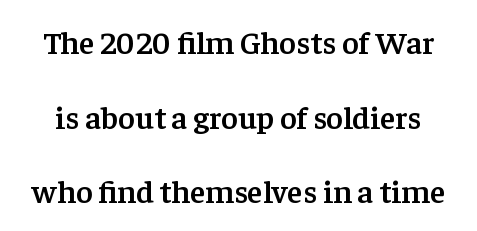
This is moderately heavy type, rendered in semibold. Regarding leading, the lines here are spaced well apart. The lettering holds an erect, upright posture throughout. This rendering employs a face with finishing strokes, i.e., a serif. The glyphs are unaccompanied by any horizontal stroke below them.
